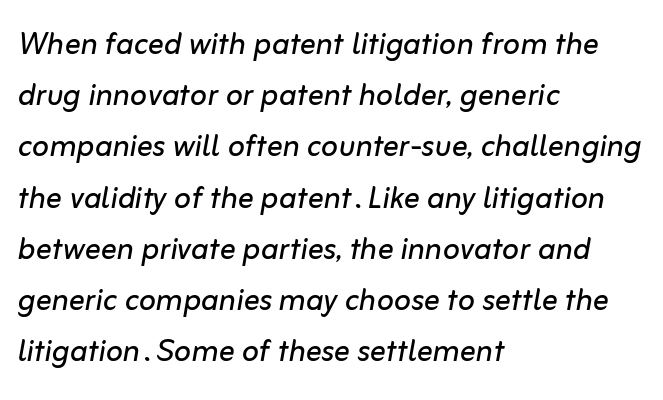
Q: Is the text bold? A: No.
Q: Is the text italic (slanted)? A: Yes, it leans right by about 10 degrees.
Q: Is the text underlined? A: No.
Q: How is the paragraph aligned? A: Left-aligned.
Q: Is the spacing between letters normal or unusually wide? A: Normal.
Q: Is the spacing between lines tight, normal or loose? A: Normal.
Q: Width (condensed, normal, or wide)? A: Normal.
Q: Stroke contrast? A: Low.
Q: x-height? A: Medium.
Q: Monospaced? A: No.
